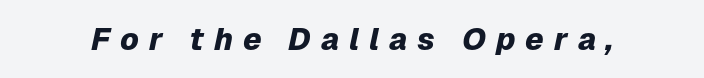
Q: Is the text bold? A: Yes.
Q: Is the text italic (slanted)? A: Yes, it leans right by about 12 degrees.
Q: Is the text underlined? A: No.
Q: Is the spacing between letters normal or unusually wide? A: Unusually wide.
Q: Width (condensed, normal, or wide)? A: Normal.
Q: Stroke contrast? A: Low.
Q: x-height? A: Medium.
Q: Monospaced? A: No.
